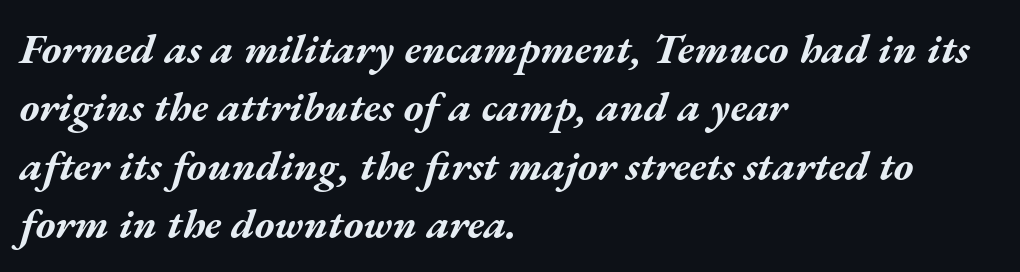
{"italic": "yes", "lean": "right", "slant_degrees": 17, "bold": "yes", "weight": "bold", "width": "wide", "stroke_contrast": "medium", "x_height": "medium", "monospaced": "no", "underline": "no", "align": "left", "line_spacing": "normal", "line_spacing_ratio": 1.39, "letter_spacing": "normal", "letter_spacing_em": 0.0, "glyph_px": 42}
